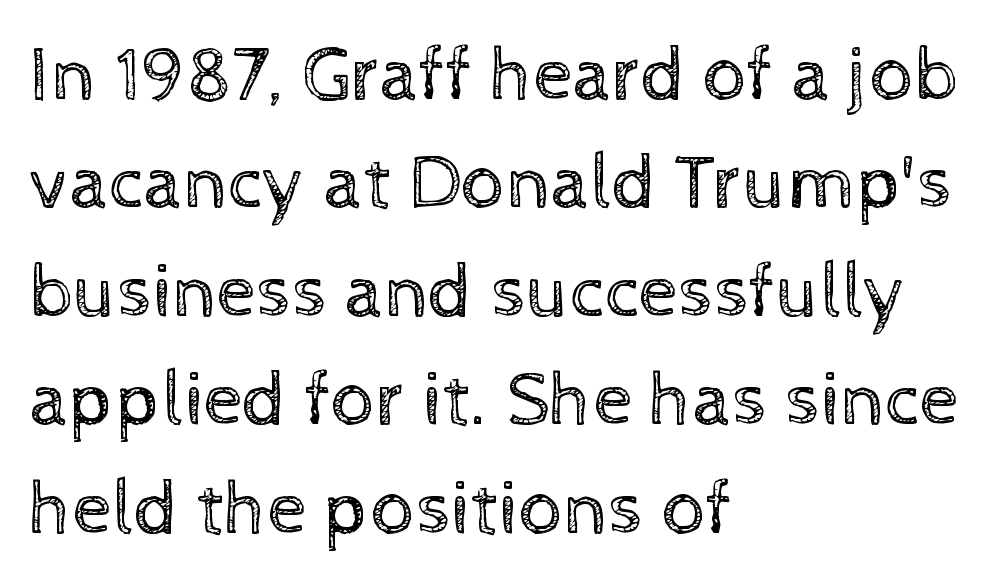
The image shows 78 px regular-weight type, upright; set left-aligned, normal line spacing (1.39x), normal letter spacing, not underlined; a medium x-height.
